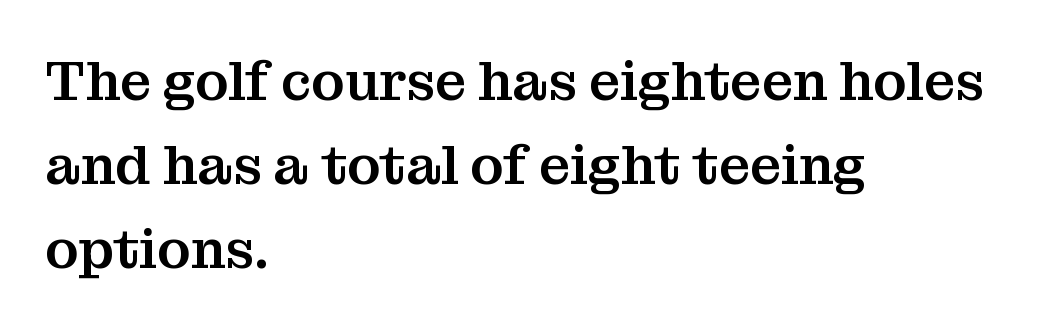
{"serif": "yes", "italic": "no", "width": "normal", "stroke_contrast": "medium", "x_height": "medium", "monospaced": "no", "underline": "no", "align": "left", "line_spacing": "normal", "line_spacing_ratio": 1.53, "letter_spacing": "normal", "letter_spacing_em": 0.0, "glyph_px": 55}
